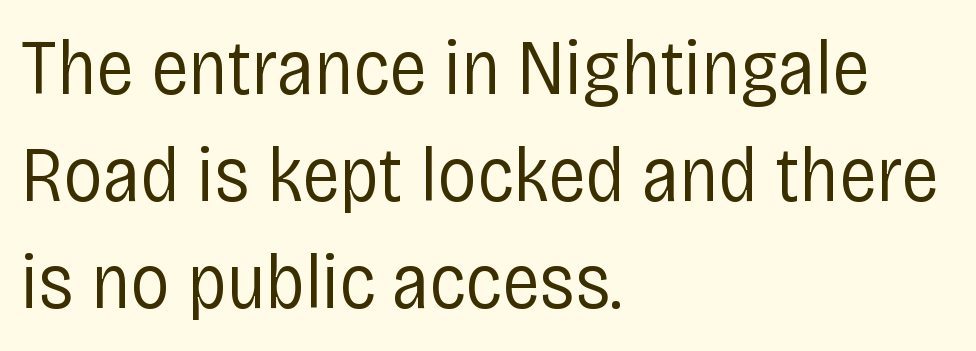
Each word holds together tightly as a unit, with standard inter-letter gaps. Is the stroke heavy? The answer is a plain regular-or-lighter. Unlike a traditional serif, this face leaves its strokes unadorned. Vertical spacing — default. This rendering features lettering with no underline. Proportional: the letters do not fall into vertical columns.
